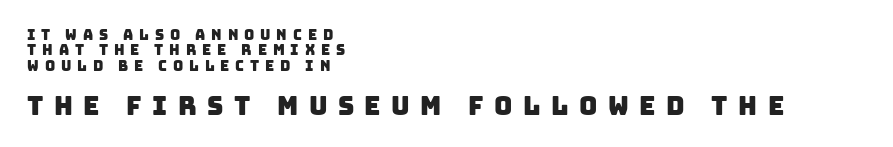
Q: Is the text underlined? A: No.
Q: How is the paragraph aligned? A: Left-aligned.
Q: Is the spacing between letters normal or unusually wide? A: Unusually wide.
Q: Is the spacing between lines tight, normal or loose? A: Tight.
Q: Which block of text is set in a larger size, the first (top) or the second (bottom)? A: The second (bottom) one.
